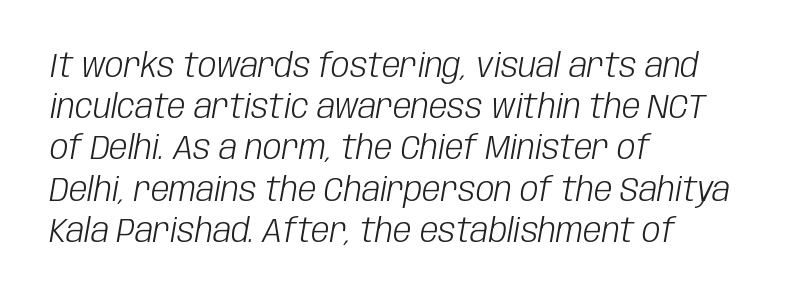
The image shows 33 px light, condensed type, italic (leaning right); set left-aligned, normal line spacing (1.25x), normal letter spacing, not underlined; low stroke contrast and a large x-height.
